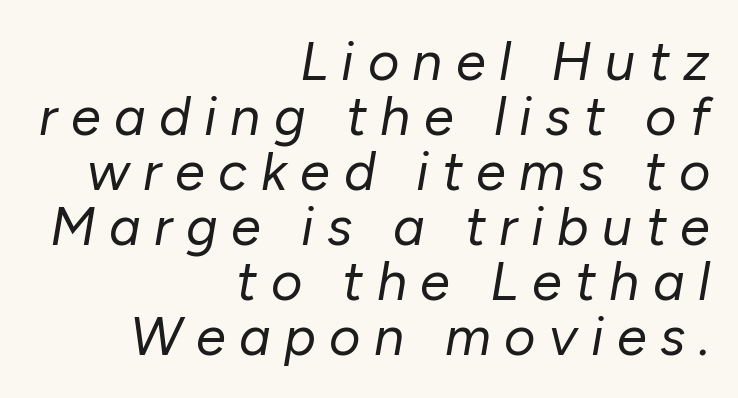
The image shows 54 px regular-weight type, italic (leaning right); set right-aligned, tight line spacing (1.02x), unusually wide letter spacing (+0.25 em), not underlined; low stroke contrast and a medium x-height.
